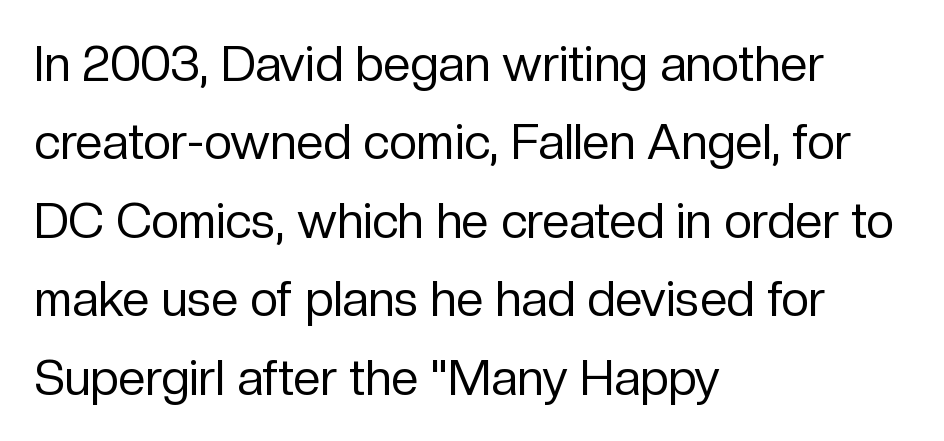
Q: Is the text bold? A: No.
Q: Is the text italic (slanted)? A: No, it is upright.
Q: Is the typeface a serif or a sans-serif typeface? A: Sans-serif.
Q: Is the text underlined? A: No.
Q: How is the paragraph aligned? A: Left-aligned.
Q: Is the spacing between letters normal or unusually wide? A: Normal.
Q: Is the spacing between lines tight, normal or loose? A: Normal.
Q: Width (condensed, normal, or wide)? A: Normal.
Q: Stroke contrast? A: Low.
Q: x-height? A: Medium.
Q: Monospaced? A: No.
